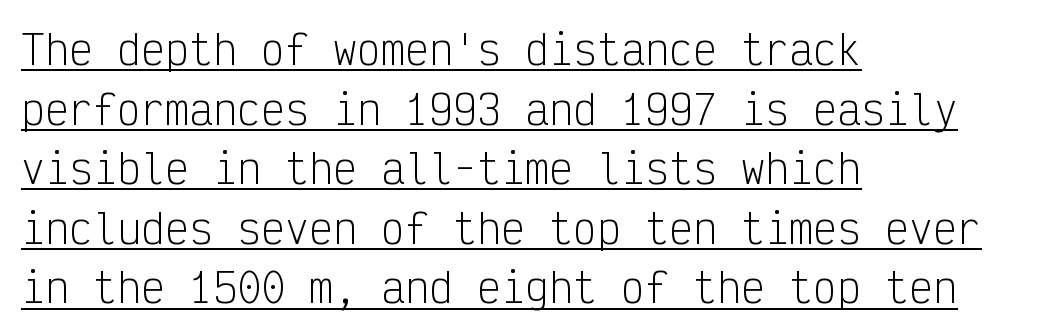
Notice how the stems are strictly vertical — no italics here. The face used here appears with an underline applied. The face used here is rendered with its standard letterfit. The rag falls on the right side of this text block. In terms of letterform style, serifs are entirely absent. Interline gaps are of average width in this sample.
